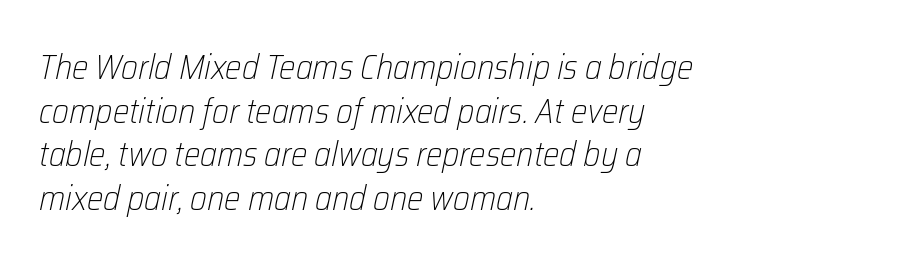
Q: Is the text bold? A: No.
Q: Is the text italic (slanted)? A: Yes, it leans right by about 12 degrees.
Q: Is the text underlined? A: No.
Q: How is the paragraph aligned? A: Left-aligned.
Q: Is the spacing between letters normal or unusually wide? A: Normal.
Q: Is the spacing between lines tight, normal or loose? A: Normal.
Q: Width (condensed, normal, or wide)? A: Condensed.
Q: Stroke contrast? A: Low.
Q: x-height? A: Medium.
Q: Monospaced? A: No.
